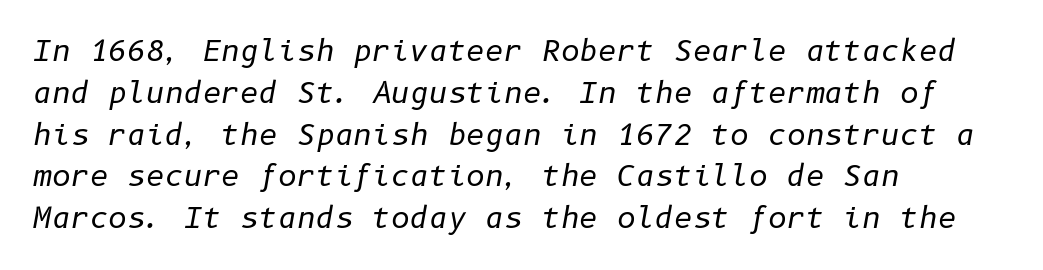
{"italic": "yes", "lean": "right", "slant_degrees": 10, "bold": "no", "weight": "regular", "width": "normal", "stroke_contrast": "low", "x_height": "medium", "underline": "no", "align": "left", "line_spacing": "normal", "line_spacing_ratio": 1.44, "letter_spacing": "normal", "letter_spacing_em": 0.0, "glyph_px": 29}
